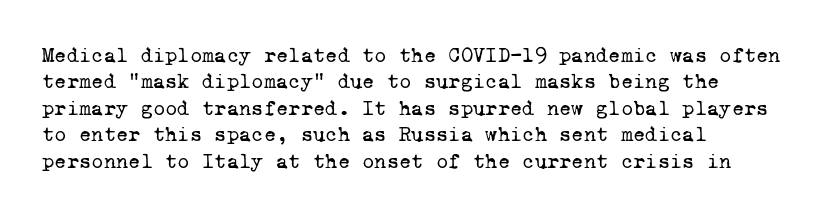
Q: Is the text bold? A: No.
Q: Is the text underlined? A: No.
Q: How is the paragraph aligned? A: Left-aligned.
Q: Is the spacing between letters normal or unusually wide? A: Normal.
Q: Is the spacing between lines tight, normal or loose? A: Normal.
